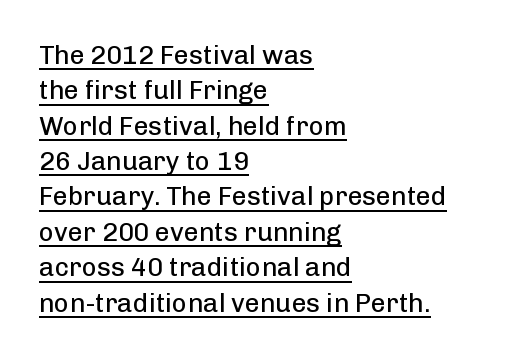
Q: Is the text bold? A: No.
Q: Is the text italic (slanted)? A: No, it is upright.
Q: Is the text underlined? A: Yes.
Q: How is the paragraph aligned? A: Left-aligned.
Q: Is the spacing between letters normal or unusually wide? A: Normal.
Q: Is the spacing between lines tight, normal or loose? A: Normal.
